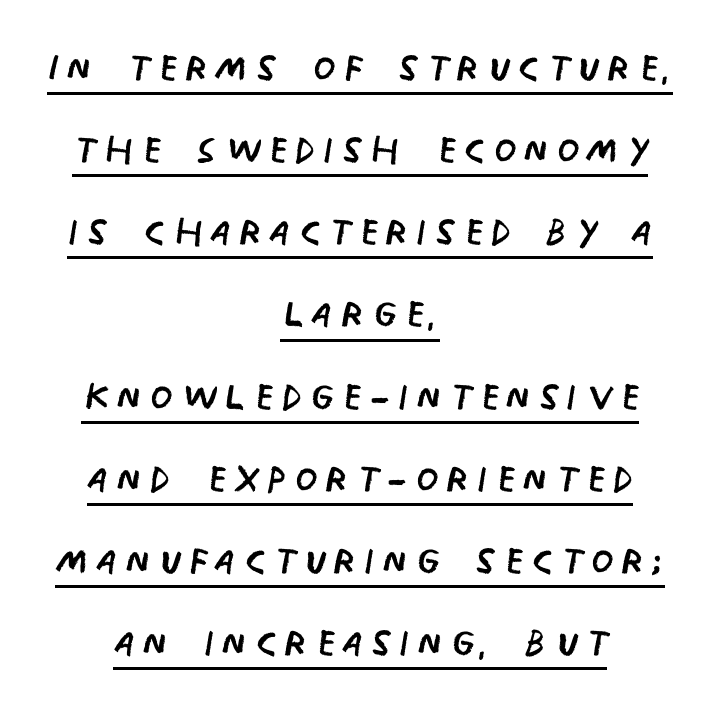
The image shows 52 px regular-weight, condensed sans-serif type; set centered, normal line spacing (1.58x), underlined; low stroke contrast and a large x-height.
